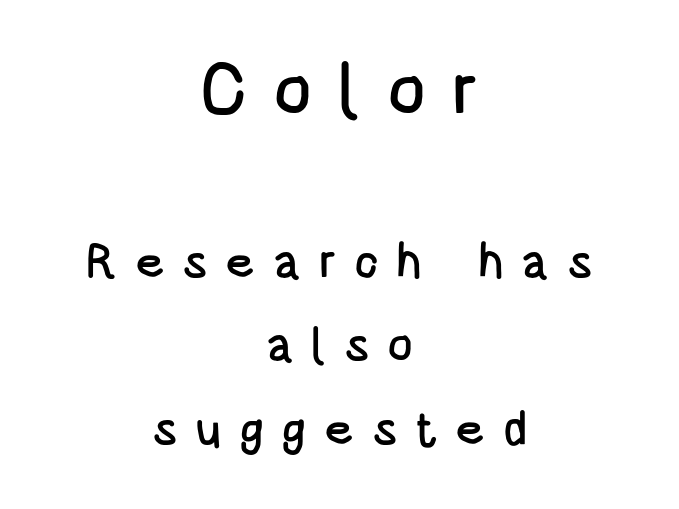
{"serif": "no", "italic": "no", "width": "condensed", "stroke_contrast": "low", "x_height": "large", "monospaced": "no", "underline": "no", "align": "center", "line_spacing_ratio": 1.74, "letter_spacing": "wide", "letter_spacing_em": 0.36, "larger_block": "first", "size_ratio": 1.5, "glyph_px": 72}
